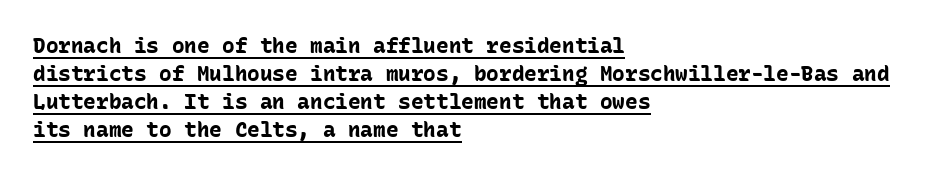
The image shows 21 px bold type, upright; set left-aligned, normal line spacing (1.33x), normal letter spacing, underlined.
